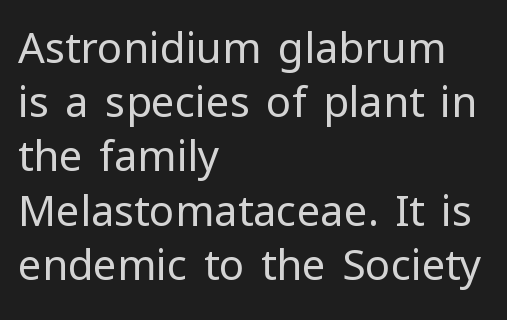
{"serif": "no", "italic": "no", "bold": "no", "weight": "regular", "width": "normal", "stroke_contrast": "low", "x_height": "medium", "monospaced": "no", "underline": "no", "align": "left", "line_spacing": "normal", "line_spacing_ratio": 1.29, "letter_spacing": "normal", "letter_spacing_em": 0.0, "glyph_px": 42}
